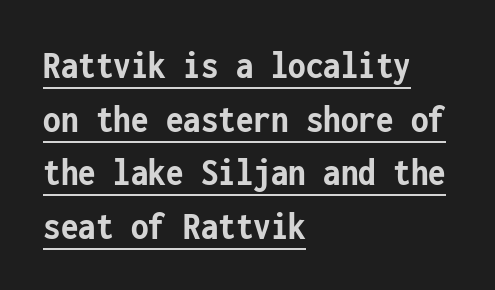
{"serif": "no", "italic": "no", "bold": "yes", "weight": "semibold", "width": "condensed", "stroke_contrast": "low", "x_height": "medium", "monospaced": "yes", "underline": "yes", "align": "left", "line_spacing": "normal", "line_spacing_ratio": 1.34, "letter_spacing": "normal", "letter_spacing_em": 0.0, "glyph_px": 40}
